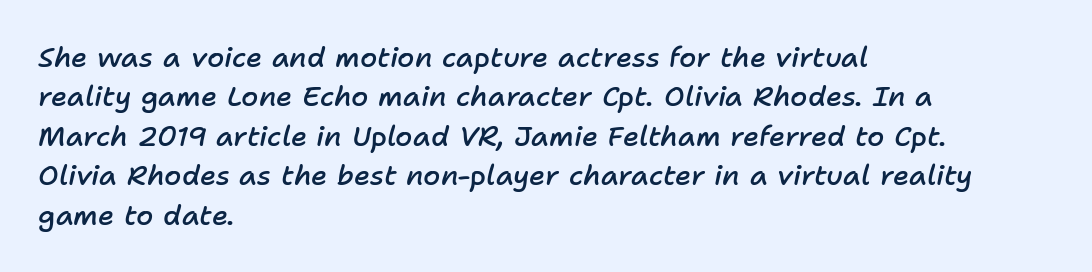
The specimen omits any rule beneath the text block's lines. Caption: standard tracking, unaltered. Short and long lines alike share a common starting point at left. In terms of posture, this sample is oblique. Stems and bowls a touch heavier than normal — semibold.
